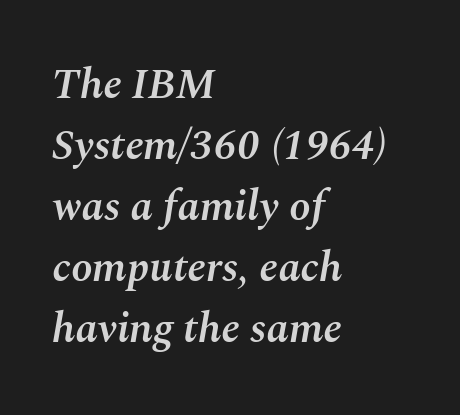
The image shows 43 px semibold type, italic (leaning right); set left-aligned, normal line spacing (1.42x), normal letter spacing, not underlined; medium stroke contrast and a medium x-height.
